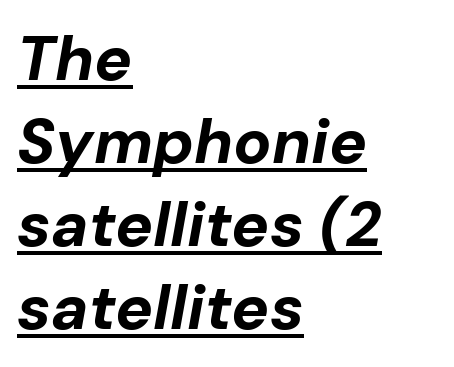
{"italic": "yes", "lean": "right", "slant_degrees": 10, "bold": "yes", "weight": "bold", "width": "normal", "stroke_contrast": "low", "x_height": "medium", "monospaced": "no", "underline": "yes", "align": "left", "line_spacing": "normal", "line_spacing_ratio": 1.32, "letter_spacing": "normal", "letter_spacing_em": 0.0, "glyph_px": 63}
